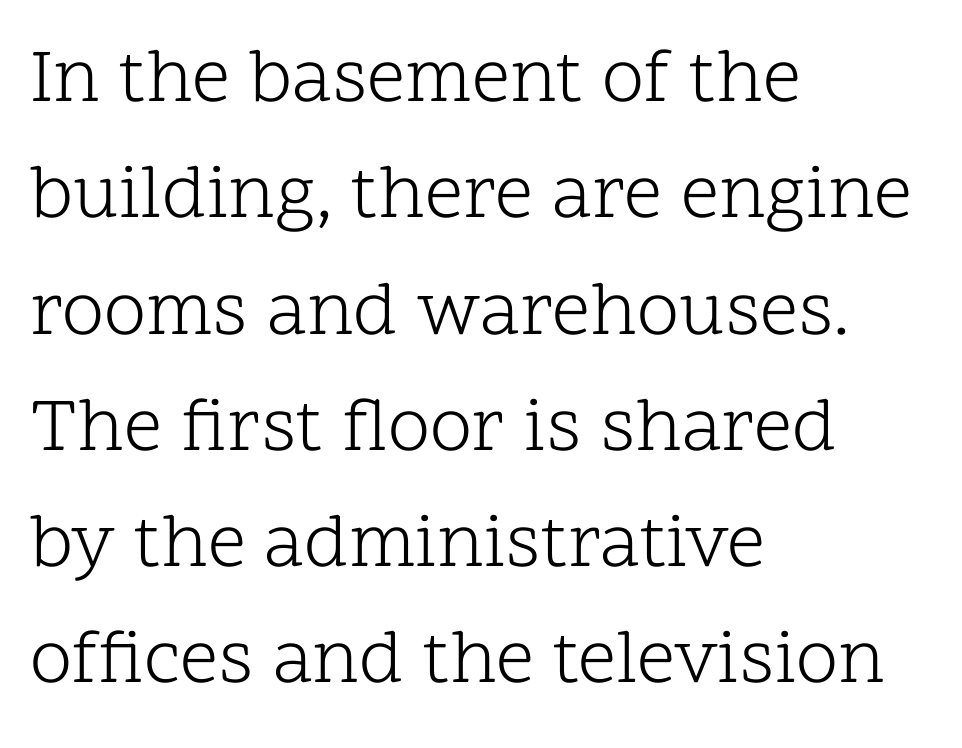
The line texture is even and compact thanks to regular tracking. Anything drawn beneath the words? Only blank space. The rendering anchors every line to the left-hand side. No extra ink here — the face is not bold.
